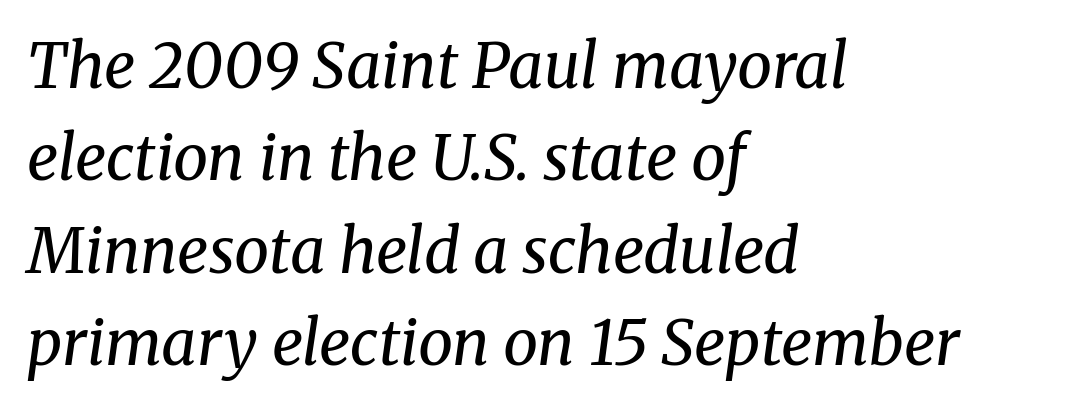
The image shows 62 px regular-weight serif type, italic (leaning right); set left-aligned, normal line spacing (1.49x), normal letter spacing, not underlined; medium stroke contrast and a medium x-height.
